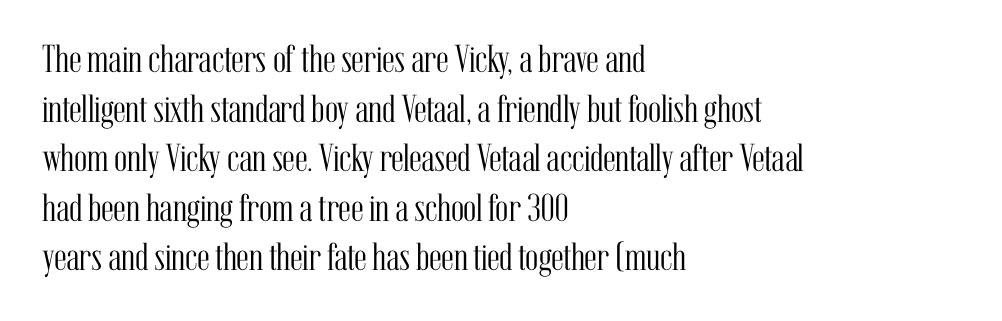
The image shows 39 px light, condensed serif type, upright; set left-aligned, normal line spacing (1.27x), normal letter spacing, not underlined; medium stroke contrast and a medium x-height.
